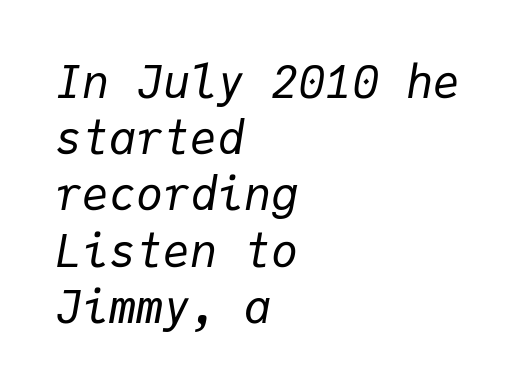
Q: Is the text bold? A: No.
Q: Is the text italic (slanted)? A: Yes, it leans right by about 9 degrees.
Q: Is the text underlined? A: No.
Q: How is the paragraph aligned? A: Left-aligned.
Q: Is the spacing between letters normal or unusually wide? A: Normal.
Q: Is the spacing between lines tight, normal or loose? A: Normal.
Q: Width (condensed, normal, or wide)? A: Normal.
Q: Stroke contrast? A: Low.
Q: x-height? A: Medium.
Q: Monospaced? A: Yes.
